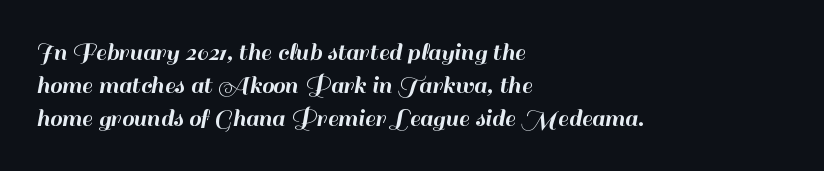
Every row of glyphs begins at an identical x-position on the left. Standard letterfit; no display-style spreading of the glyphs. The glyphs are unaccompanied by any horizontal stroke below them.
